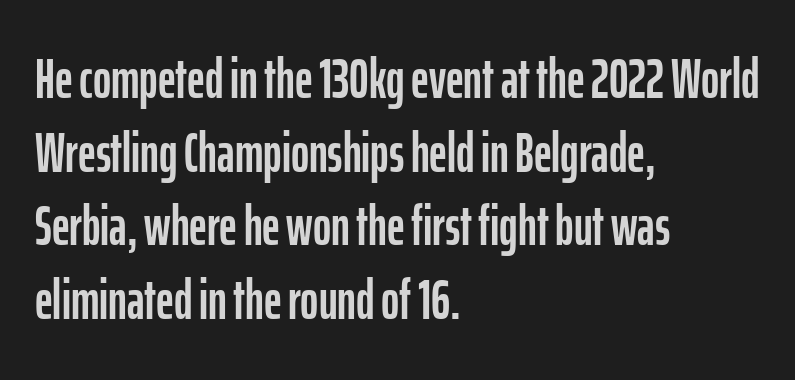
{"serif": "no", "italic": "no", "width": "condensed", "stroke_contrast": "low", "x_height": "medium", "monospaced": "no", "underline": "no", "align": "left", "line_spacing": "normal", "line_spacing_ratio": 1.34, "letter_spacing": "normal", "letter_spacing_em": 0.0, "glyph_px": 55}
